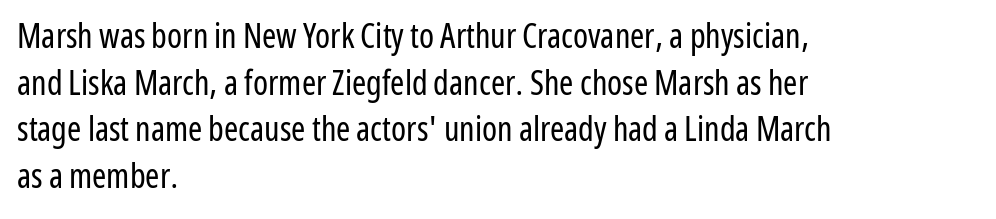
The image shows 34 px regular-weight, condensed sans-serif type, upright; set left-aligned, normal line spacing (1.37x), normal letter spacing, not underlined; low stroke contrast and a medium x-height.
